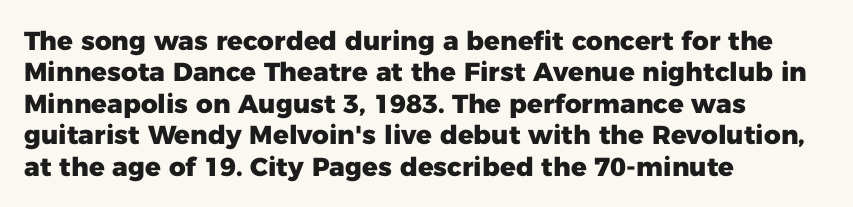
The image shows 26 px bold type, upright; set left-aligned, line spacing 1.21x, normal letter spacing, not underlined.
